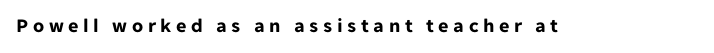
Q: Is the text bold? A: Yes.
Q: Is the text italic (slanted)? A: No, it is upright.
Q: Is the text underlined? A: No.
Q: Is the spacing between letters normal or unusually wide? A: Unusually wide.
